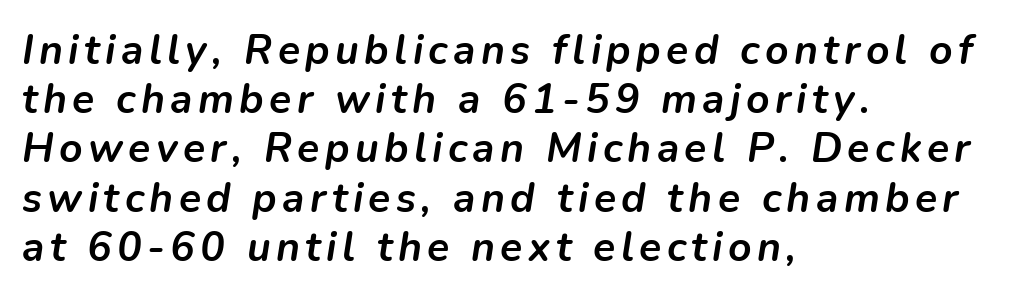
{"italic": "yes", "lean": "right", "slant_degrees": 9, "bold": "yes", "weight": "semibold", "width": "normal", "stroke_contrast": "low", "x_height": "medium", "monospaced": "no", "underline": "no", "align": "left", "line_spacing_ratio": 1.2, "glyph_px": 41}
